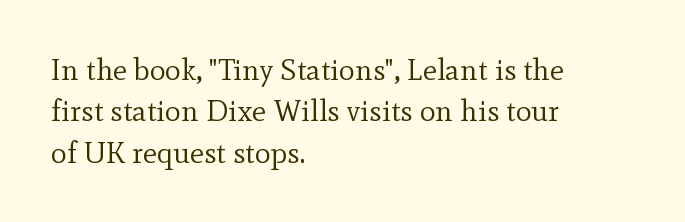
The image shows 30 px regular-weight serif type, upright; set left-aligned, normal line spacing (1.38x), normal letter spacing, not underlined; a small x-height.
